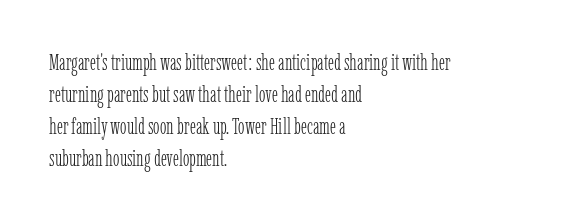
This sample uses an upright cut, with every glyph sitting square on the baseline. Check the space under the baseline: it is left empty. These lines are set flush left with a ragged right edge. Weight: not bold — regular or lighter.
